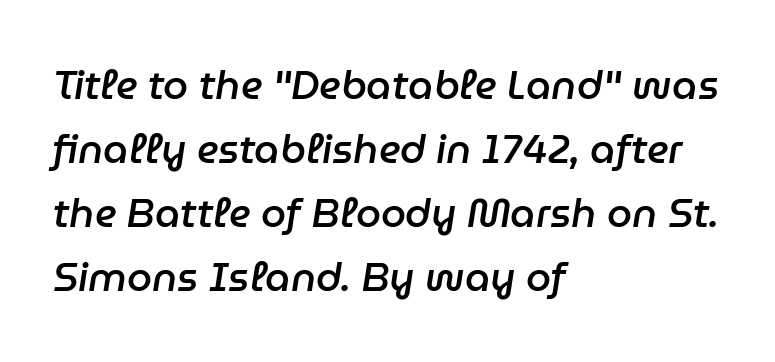
When letters slant like this, we call the style italic. The passage shown is not underscored anywhere. These lines sit exactly where default settings would place them. Varying glyph widths throughout — classic text-font behaviour. All the whitespace from short lines collects on the right.
